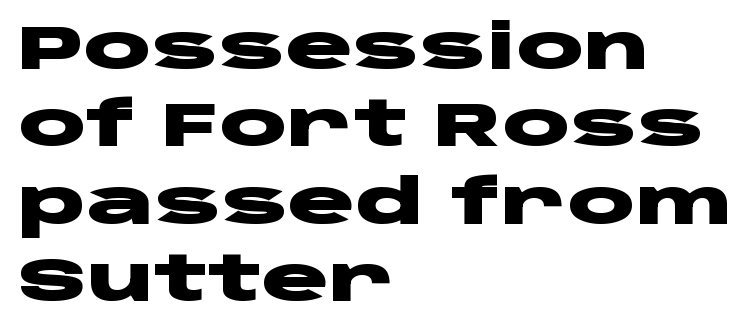
Q: Is the text bold? A: Yes.
Q: Is the text italic (slanted)? A: No, it is upright.
Q: Is the typeface a serif or a sans-serif typeface? A: Sans-serif.
Q: Is the text underlined? A: No.
Q: How is the paragraph aligned? A: Left-aligned.
Q: Is the spacing between letters normal or unusually wide? A: Normal.
Q: Width (condensed, normal, or wide)? A: Wide.
Q: Stroke contrast? A: Low.
Q: x-height? A: Large.
Q: Monospaced? A: No.
